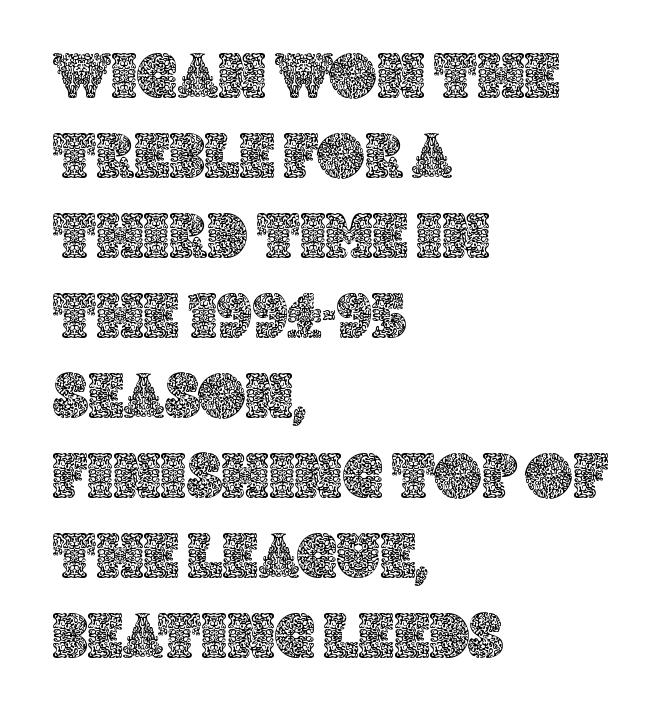
Q: Is the text italic (slanted)? A: No, it is upright.
Q: Is the text underlined? A: No.
Q: How is the paragraph aligned? A: Left-aligned.
Q: Is the spacing between letters normal or unusually wide? A: Normal.
Q: Width (condensed, normal, or wide)? A: Normal.
Q: x-height? A: Large.
Q: Monospaced? A: No.
